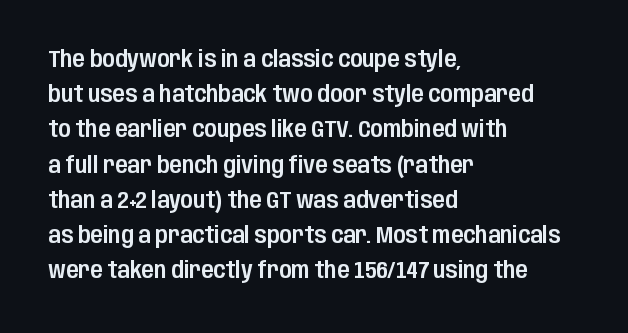
The designer left line spacing at the default. The face used here is rendered with its standard letterfit. The letters stand upright; this is a roman face. The rag falls on the right side of this text block. The words here are not underlined.
